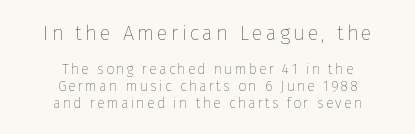
{"italic": "no", "bold": "no", "underline": "no", "align": "center", "line_spacing_ratio": 1.2, "larger_block": "first", "size_ratio": 1.43, "glyph_px": 20}
